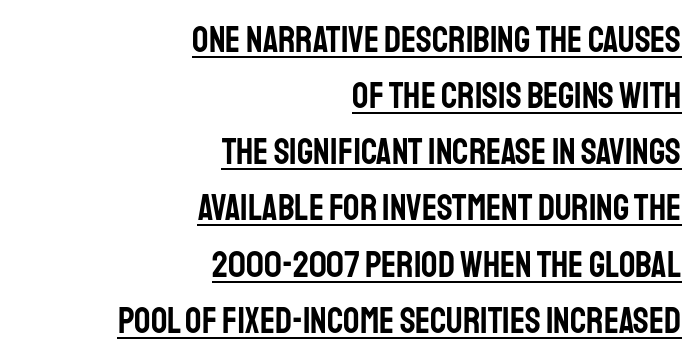
Q: Is the text italic (slanted)? A: No, it is upright.
Q: Is the typeface a serif or a sans-serif typeface? A: Sans-serif.
Q: Is the text underlined? A: Yes.
Q: How is the paragraph aligned? A: Right-aligned.
Q: Is the spacing between letters normal or unusually wide? A: Normal.
Q: Is the spacing between lines tight, normal or loose? A: Normal.
Q: Width (condensed, normal, or wide)? A: Condensed.
Q: Stroke contrast? A: Low.
Q: x-height? A: Large.
Q: Monospaced? A: No.
